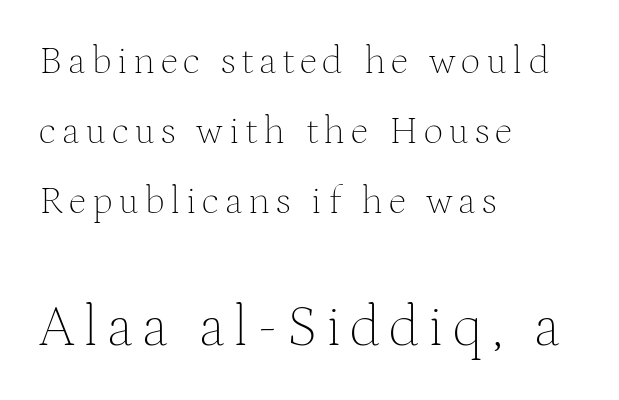
The image shows 58 px thin serif type, upright; set left-aligned, line spacing 1.79x, not underlined; the second (bottom) block is 1.49x larger; medium stroke contrast and a medium x-height.
